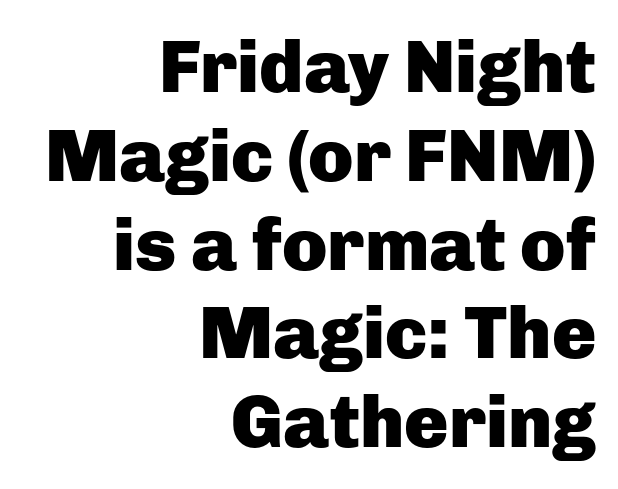
Q: Is the text bold? A: Yes.
Q: Is the text italic (slanted)? A: No, it is upright.
Q: Is the typeface a serif or a sans-serif typeface? A: Sans-serif.
Q: Is the text underlined? A: No.
Q: How is the paragraph aligned? A: Right-aligned.
Q: Is the spacing between letters normal or unusually wide? A: Normal.
Q: Width (condensed, normal, or wide)? A: Normal.
Q: Stroke contrast? A: Low.
Q: x-height? A: Medium.
Q: Monospaced? A: No.
